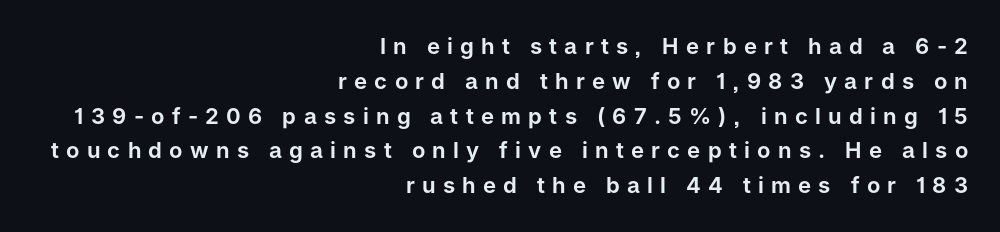
{"italic": "no", "underline": "no", "align": "right", "line_spacing": "normal", "line_spacing_ratio": 1.58, "letter_spacing": "wide", "letter_spacing_em": 0.33, "glyph_px": 22}
